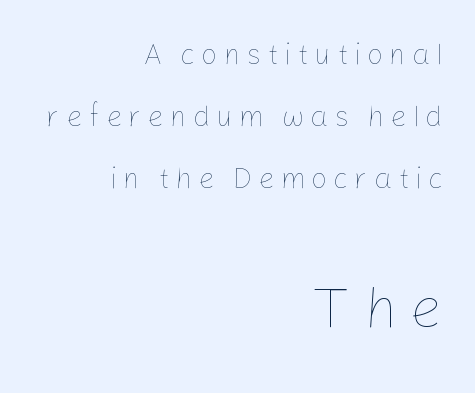
Check the space under the baseline: it is left empty. The passage shown begins with its smaller block and ends with its larger one. Character widths vary here, with narrow letters taking less room than wide ones. Leading: increased. Inter-character spacing is expanded well beyond the font's built-in metrics. Heft: none added — not bold.
